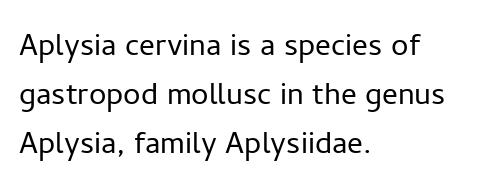
Regarding serifs, this sample does without them. Does extra space separate the letters? No, they use regular spacing. Is this a fixed-width face? No — the glyphs have proportional, varying widths. These lines sit exactly where default settings would place them.
